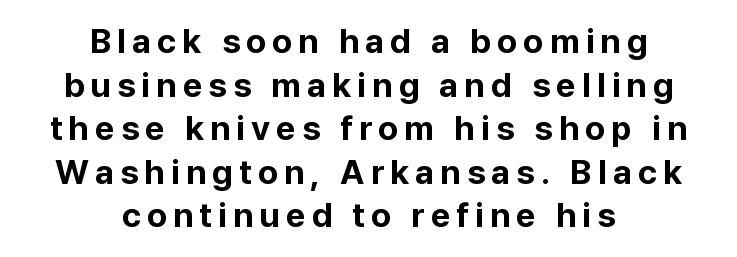
The image shows 34 px bold sans-serif type, upright; set centered, normal line spacing (1.28x), not underlined; low stroke contrast and a medium x-height.
